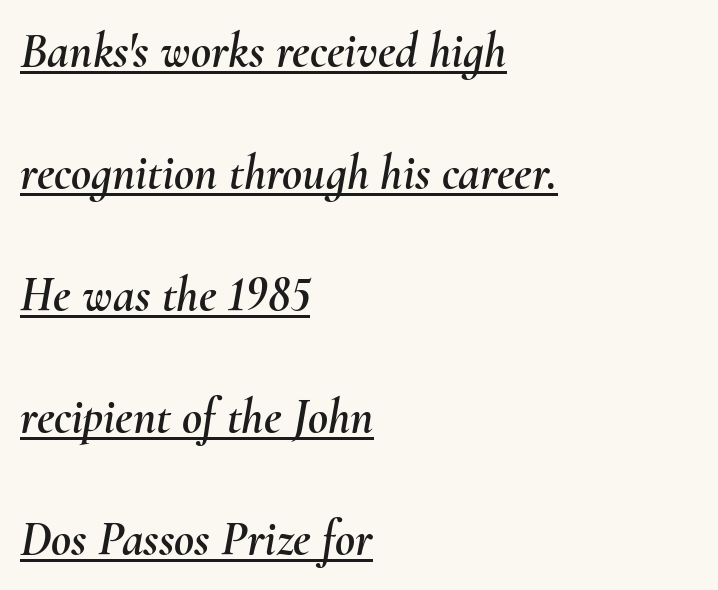
Each letter keeps its own natural width here, so spacing adapts to shape. There's an unmistakable incline to the writing here. Observe the ordinary spacing: letters are neighbours, not strangers. Leading: increased.
